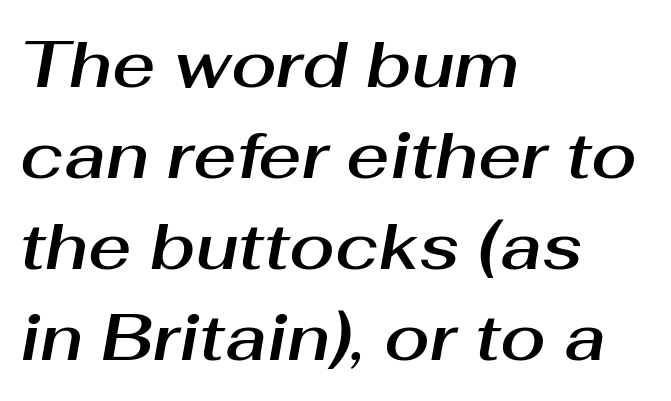
{"italic": "yes", "lean": "right", "slant_degrees": 10, "width": "normal", "stroke_contrast": "medium", "x_height": "medium", "monospaced": "no", "underline": "no", "align": "left", "line_spacing": "normal", "line_spacing_ratio": 1.38, "letter_spacing": "normal", "letter_spacing_em": 0.0, "glyph_px": 66}
